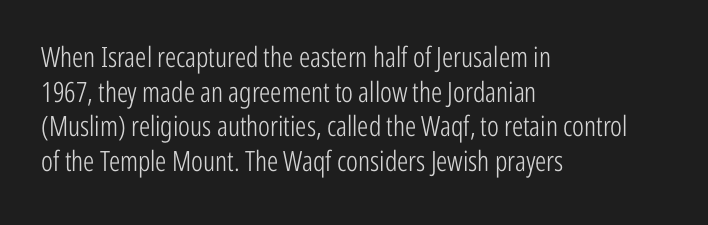
The image shows 28 px light, condensed sans-serif type, upright; set left-aligned, line spacing 1.24x, normal letter spacing, not underlined; low stroke contrast and a medium x-height.
